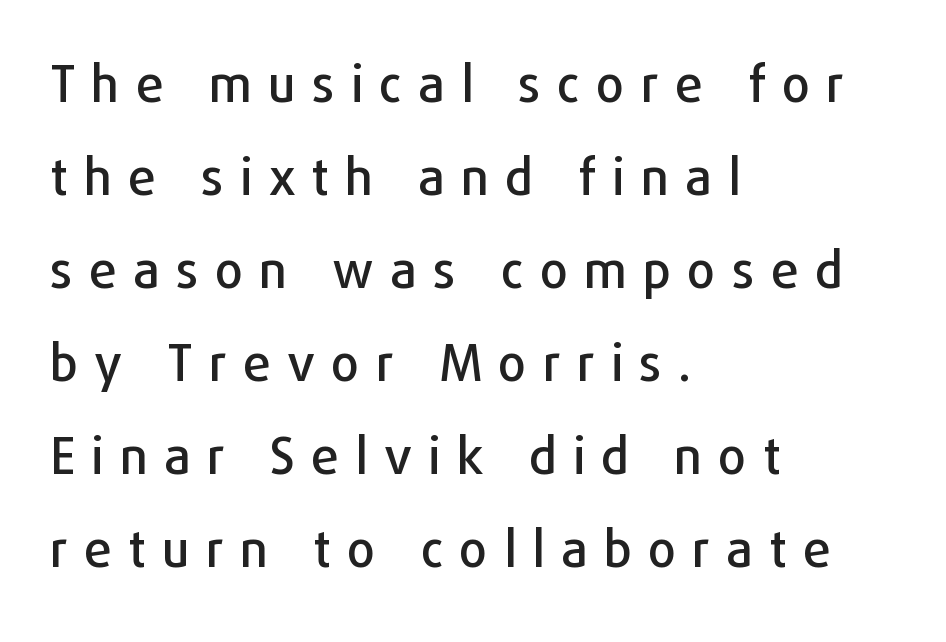
A bare baseline throughout the passage. Think of a printed novel: that variable character pitch is what you see here. Serifs: no, the terminals of the letterforms are clean. A typesetter would call this heavily tracked-out type. The lines in this sample share a left origin and differ only in where they stop.
